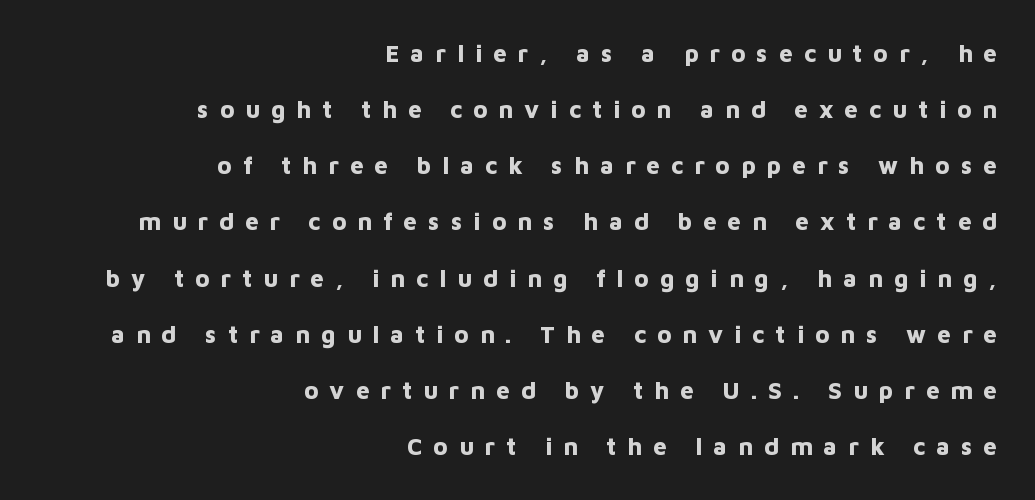
Q: Is the text bold? A: Yes.
Q: Is the text italic (slanted)? A: No, it is upright.
Q: Is the text underlined? A: No.
Q: How is the paragraph aligned? A: Right-aligned.
Q: Is the spacing between letters normal or unusually wide? A: Unusually wide.
Q: Is the spacing between lines tight, normal or loose? A: Loose.
